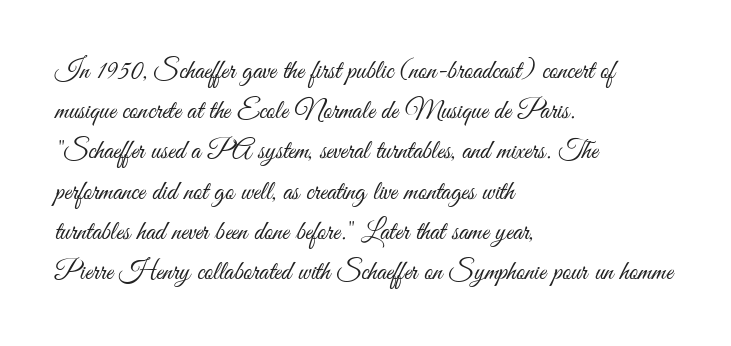
{"bold": "no", "underline": "no", "align": "left", "line_spacing": "normal", "line_spacing_ratio": 1.49, "letter_spacing": "normal", "letter_spacing_em": 0.0, "glyph_px": 27}
